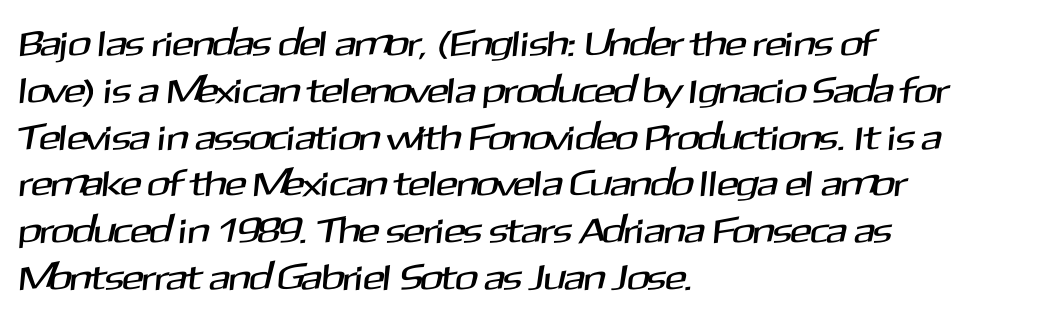
The block of text has a typical density, with ordinary space between rows. The rendering uses natural spacing where letterforms have individual widths. A student would call this left alignment; a typographer would say flush left, rag right. Check where the strokes stop: nothing finishes them off — pure sans. Letter spacing: default.
